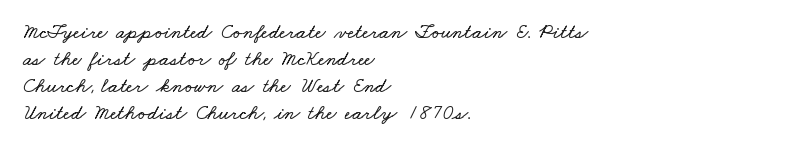
Q: Is the text underlined? A: No.
Q: How is the paragraph aligned? A: Left-aligned.
Q: Is the spacing between letters normal or unusually wide? A: Normal.
Q: Is the spacing between lines tight, normal or loose? A: Normal.
